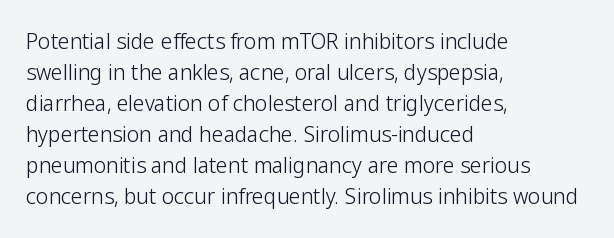
The image shows 21 px text type, upright; set left-aligned, normal line spacing (1.48x), normal letter spacing, not underlined.
